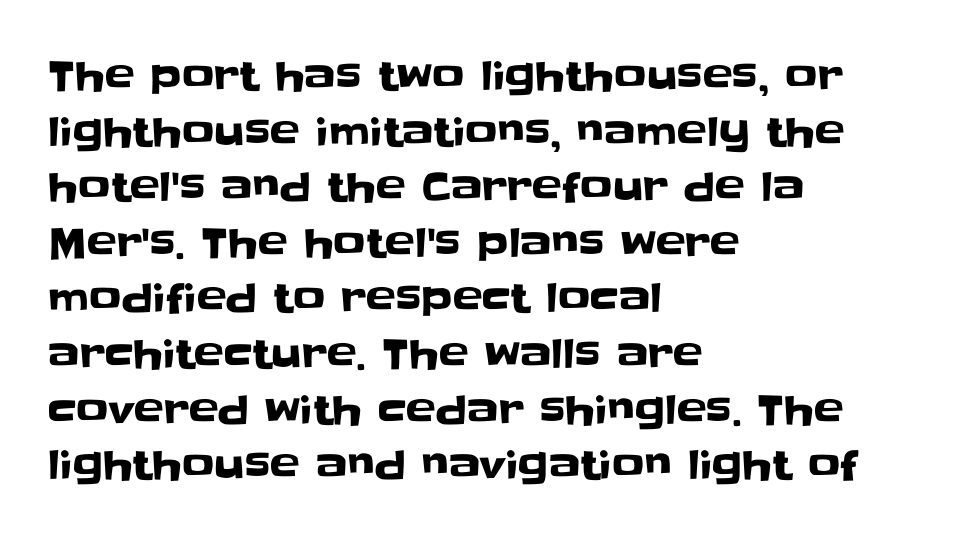
Q: Is the text italic (slanted)? A: No, it is upright.
Q: Is the typeface a serif or a sans-serif typeface? A: Sans-serif.
Q: Is the text underlined? A: No.
Q: How is the paragraph aligned? A: Left-aligned.
Q: Is the spacing between letters normal or unusually wide? A: Normal.
Q: Is the spacing between lines tight, normal or loose? A: Normal.
Q: Width (condensed, normal, or wide)? A: Normal.
Q: Stroke contrast? A: Low.
Q: x-height? A: Large.
Q: Monospaced? A: No.
